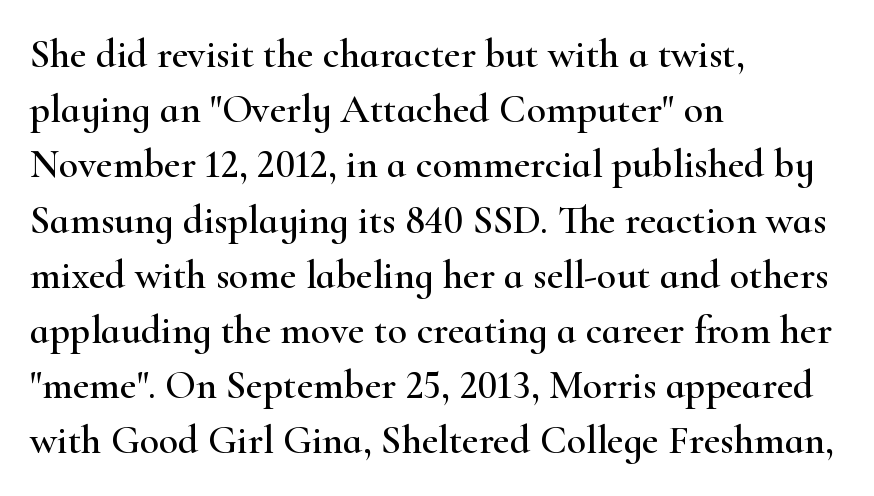
{"serif": "yes", "italic": "no", "width": "wide", "stroke_contrast": "high", "x_height": "small", "monospaced": "no", "underline": "no", "align": "left", "line_spacing": "normal", "line_spacing_ratio": 1.38, "letter_spacing": "normal", "letter_spacing_em": 0.0, "glyph_px": 40}
